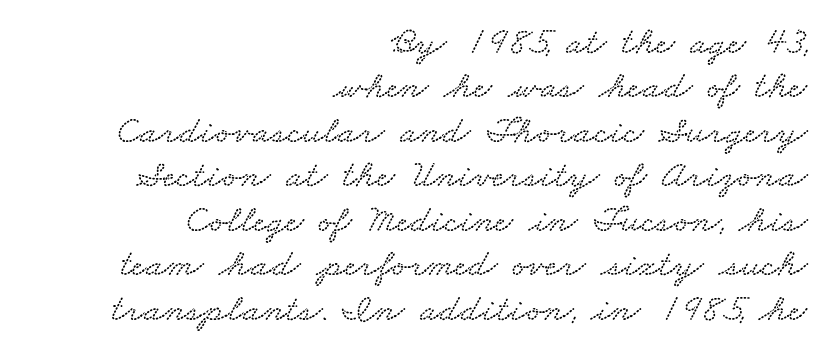
Q: Is the text underlined? A: No.
Q: How is the paragraph aligned? A: Right-aligned.
Q: Is the spacing between letters normal or unusually wide? A: Normal.
Q: Is the spacing between lines tight, normal or loose? A: Tight.
Q: Width (condensed, normal, or wide)? A: Wide.
Q: Stroke contrast? A: Low.
Q: x-height? A: Small.
Q: Monospaced? A: No.
